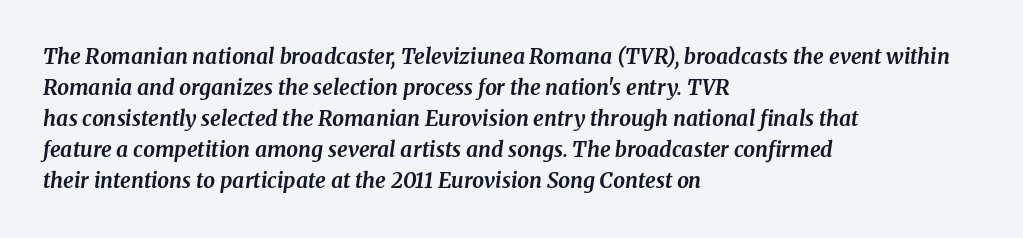
{"italic": "yes", "lean": "right", "slant_degrees": 8, "bold": "yes", "underline": "no", "align": "left", "line_spacing": "normal", "line_spacing_ratio": 1.48, "letter_spacing": "normal", "letter_spacing_em": 0.0, "glyph_px": 21}
